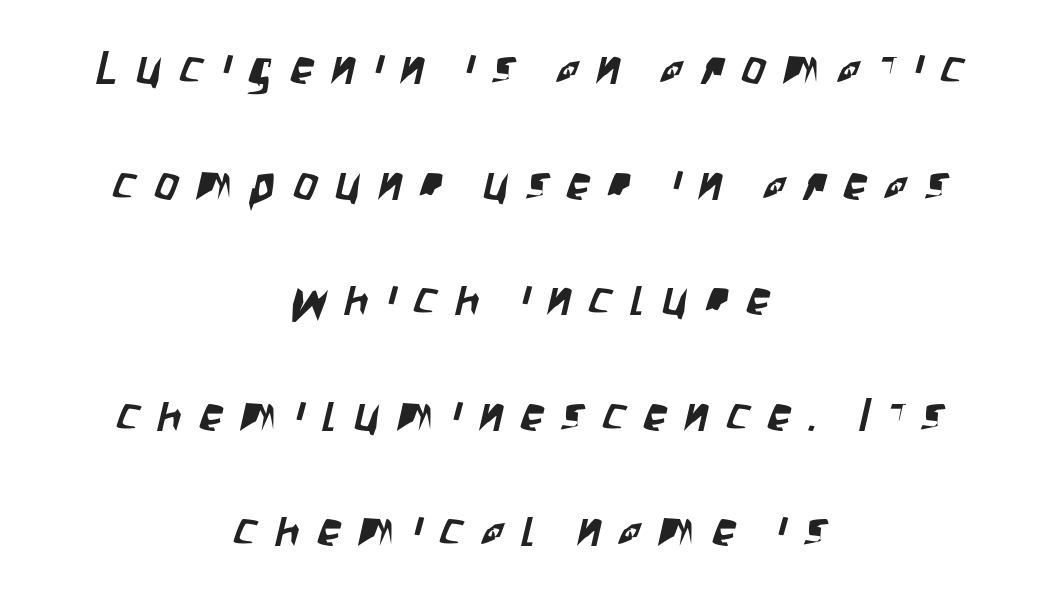
A typesetter would call this heavily tracked-out type. The line-height multiplier appears high, well above default. I'd call this a sans setting — the letters go barefoot. Horizontal alignment here is central, giving a formal, balanced look. Here the designer chose a conventional face with non-uniform glyph widths. Honestly, there is no underline to notice here at all.
